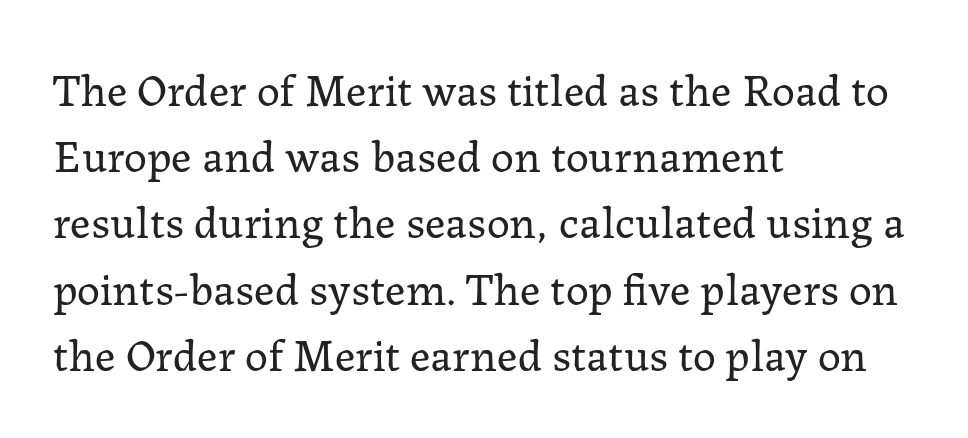
The face used here is proportionally spaced, like ordinary book or web type. Does the lettering tilt? It doesn't — this is upright. Every row of glyphs begins at an identical x-position on the left. A typesetter would call this zero additional tracking. Typographically, this falls in the serif category.
